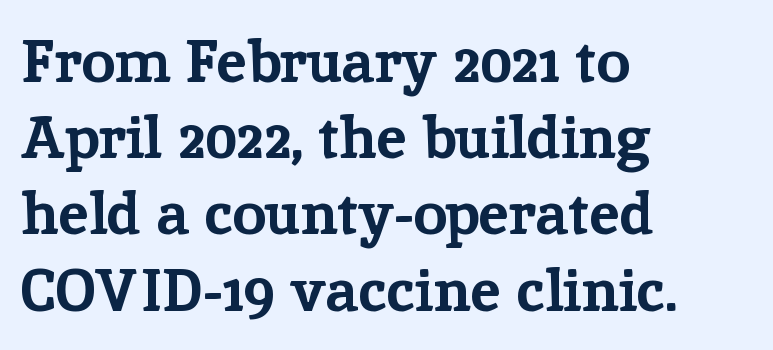
{"serif": "yes", "italic": "no", "bold": "yes", "weight": "bold", "width": "normal", "stroke_contrast": "low", "x_height": "medium", "monospaced": "no", "underline": "no", "align": "left", "line_spacing": "normal", "line_spacing_ratio": 1.27, "letter_spacing": "normal", "letter_spacing_em": 0.0, "glyph_px": 60}
